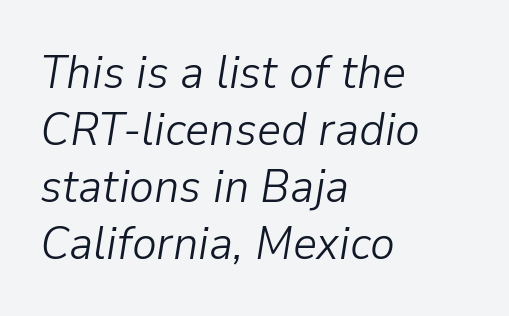
The image shows 47 px light type, italic (leaning right); set left-aligned, line spacing 1.21x, normal letter spacing, not underlined; low stroke contrast and a medium x-height.
